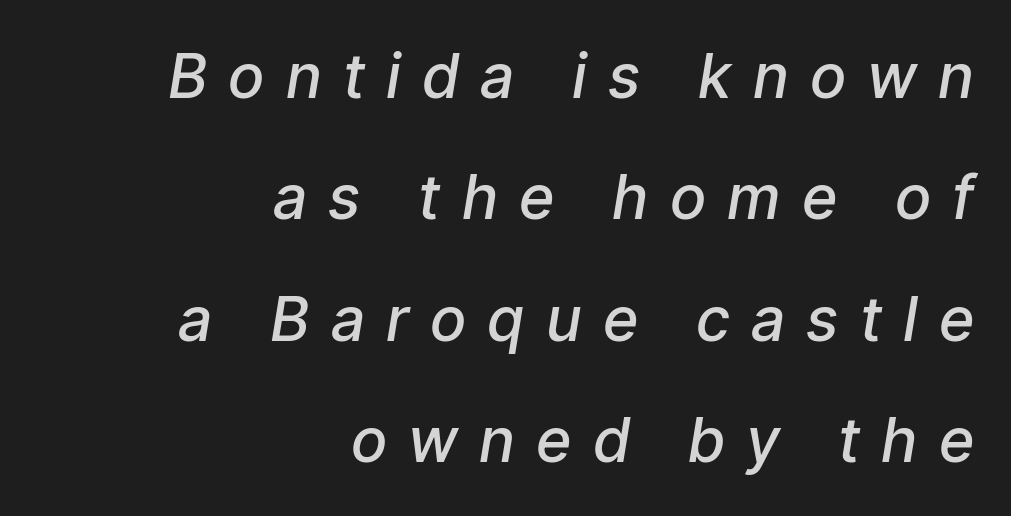
The letters advance in unequal steps, a hallmark of proportional type. The letters are spread apart with noticeably loose tracking. Quick note: italic. A clean baseline with only descenders dipping below it.
